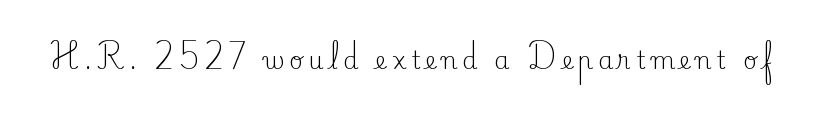
The image shows 24 px text type, upright; set unusually wide letter spacing (+0.21 em), not underlined.
